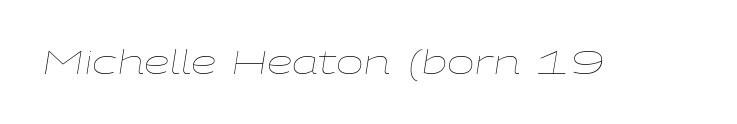
Q: Is the text bold? A: No.
Q: Is the text italic (slanted)? A: Yes, it leans right by about 9 degrees.
Q: Is the text underlined? A: No.
Q: Is the spacing between letters normal or unusually wide? A: Normal.
Q: Width (condensed, normal, or wide)? A: Wide.
Q: Stroke contrast? A: Low.
Q: x-height? A: Medium.
Q: Monospaced? A: No.
